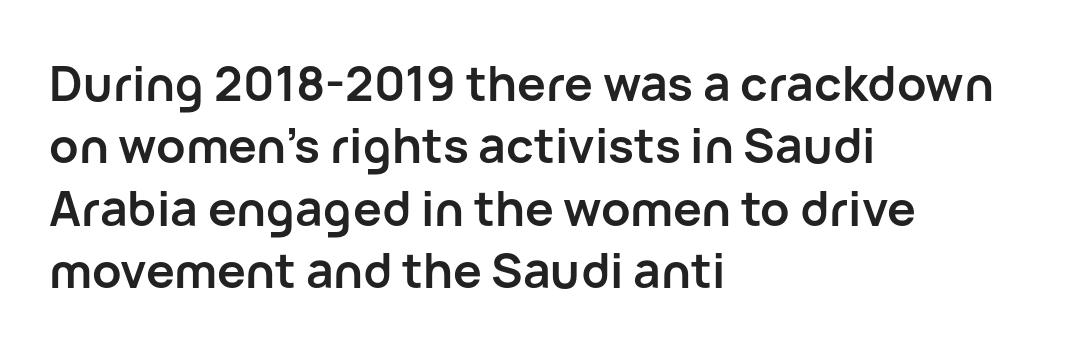
{"serif": "no", "italic": "no", "bold": "yes", "weight": "semibold", "width": "normal", "stroke_contrast": "low", "x_height": "medium", "monospaced": "no", "underline": "no", "align": "left", "line_spacing": "normal", "line_spacing_ratio": 1.3, "letter_spacing": "normal", "letter_spacing_em": 0.0, "glyph_px": 48}
